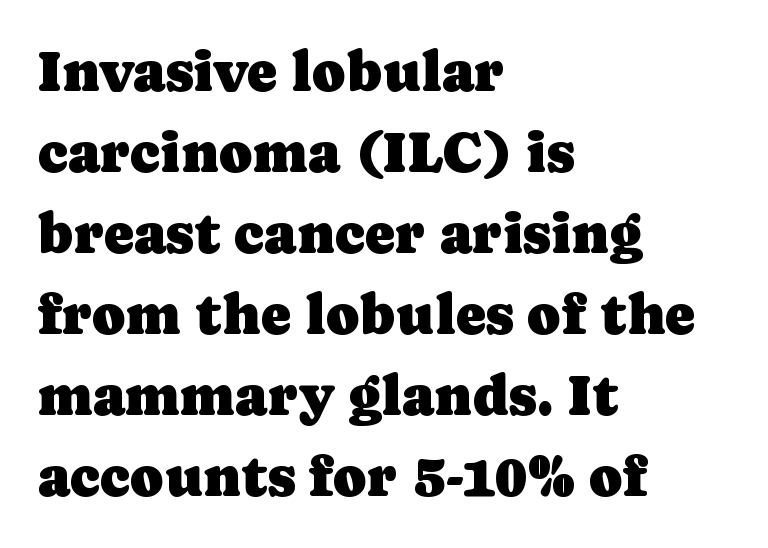
{"serif": "yes", "italic": "no", "width": "normal", "stroke_contrast": "low", "x_height": "medium", "monospaced": "no", "underline": "no", "align": "left", "line_spacing": "normal", "line_spacing_ratio": 1.42, "letter_spacing": "normal", "letter_spacing_em": 0.0, "glyph_px": 57}
